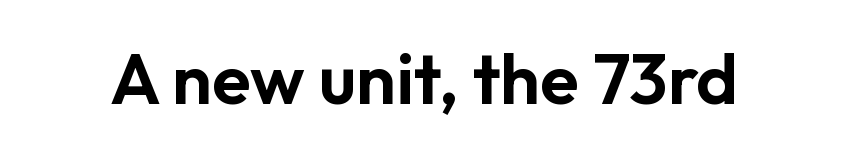
The image shows 71 px sans-serif type, upright; set normal letter spacing, not underlined; low stroke contrast and a medium x-height.
